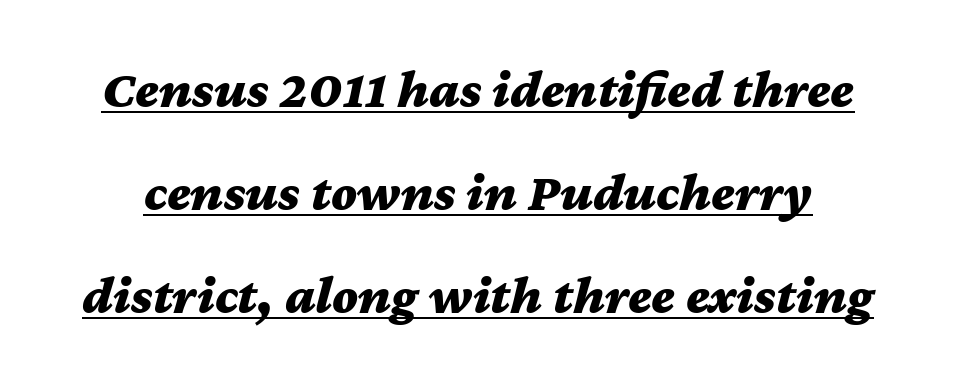
This sample has the flowing, uneven cadence of proportional lettering. This rendering features underlined lettering. The rendering uses a large line-height, opening up the rows. The face used here has the dense, thick strokes of a bold.
